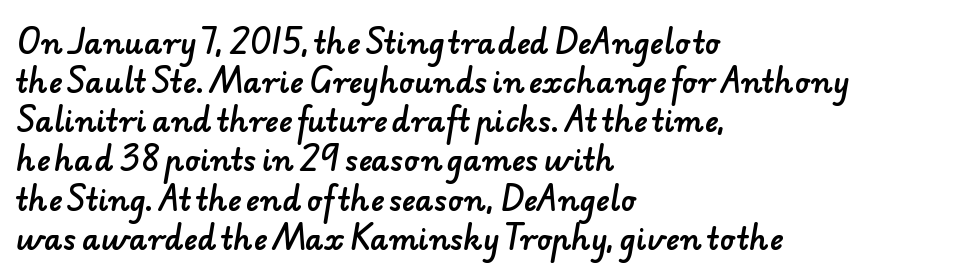
The image shows 29 px sans-serif type; set left-aligned, normal line spacing (1.35x), normal letter spacing, not underlined; low stroke contrast and a small x-height.
